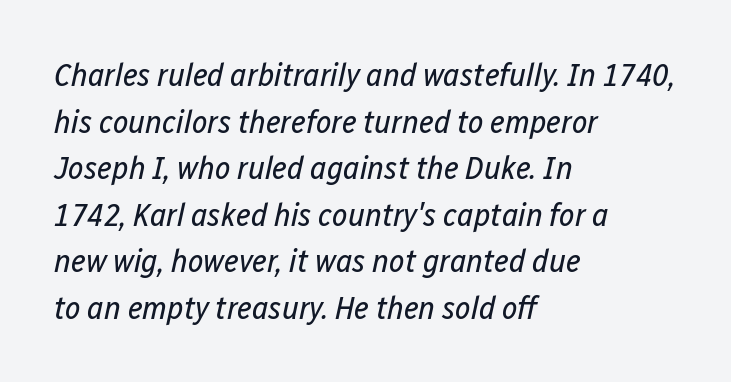
Default kerning and tracking; the words read as compact shapes. What's the leading like? Ordinary, nothing unusual. Notice how the stems are inclined rather than vertical — that's the hallmark of italics. Casual observation: everything's shoved over to the left. The passage shown is typed in a proportional face where columns would drift. The zone under the glyphs is completely vacant.
